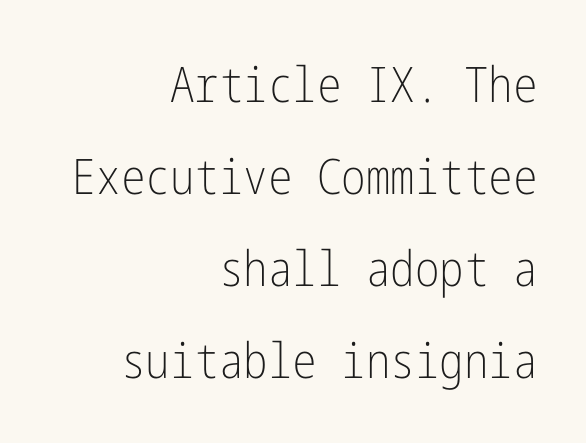
{"serif": "no", "italic": "no", "bold": "no", "weight": "light", "width": "condensed", "stroke_contrast": "low", "x_height": "medium", "underline": "no", "align": "right", "line_spacing_ratio": 1.88, "letter_spacing": "normal", "letter_spacing_em": 0.0, "glyph_px": 49}
